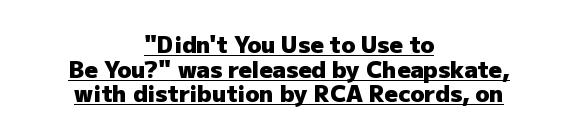
The image shows 23 px bold type, upright; set centered, tight line spacing (1.07x), normal letter spacing, underlined.
